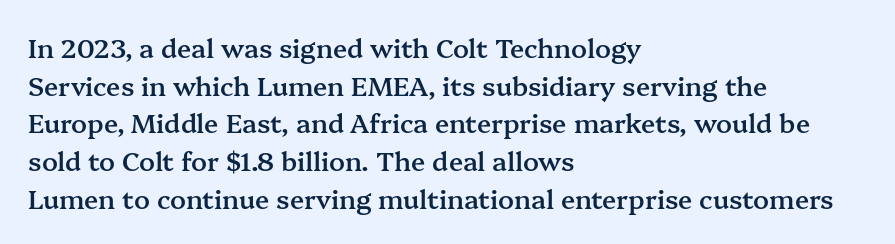
The image shows 26 px text type, upright; set left-aligned, normal line spacing (1.45x), normal letter spacing, not underlined.
